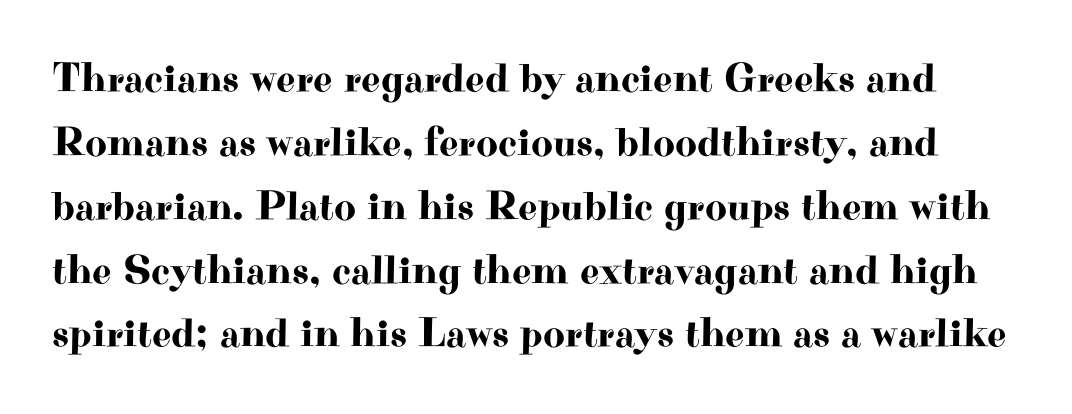
Looks like regular typesetting: each glyph gets only the width it needs. Letterform terminals end in serifs throughout the passage. The rendering keeps characters at their native spacing. This sample uses an upright cut, with every glyph sitting square on the baseline.
